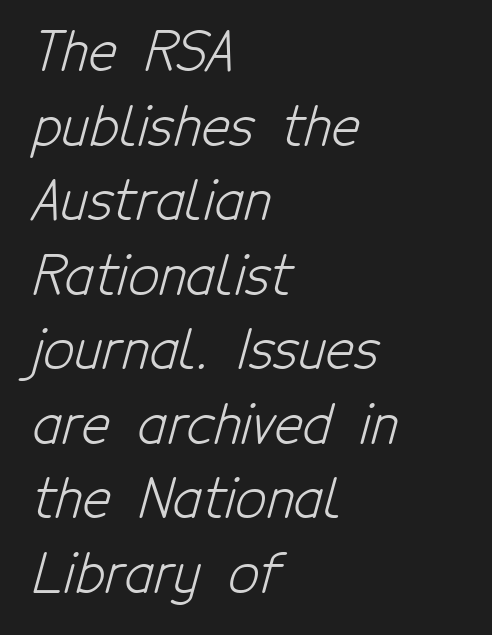
Q: Is the text bold? A: No.
Q: Is the typeface a serif or a sans-serif typeface? A: Sans-serif.
Q: Is the text underlined? A: No.
Q: How is the paragraph aligned? A: Left-aligned.
Q: Is the spacing between letters normal or unusually wide? A: Normal.
Q: Is the spacing between lines tight, normal or loose? A: Normal.
Q: Width (condensed, normal, or wide)? A: Condensed.
Q: Stroke contrast? A: Low.
Q: x-height? A: Medium.
Q: Monospaced? A: No.
